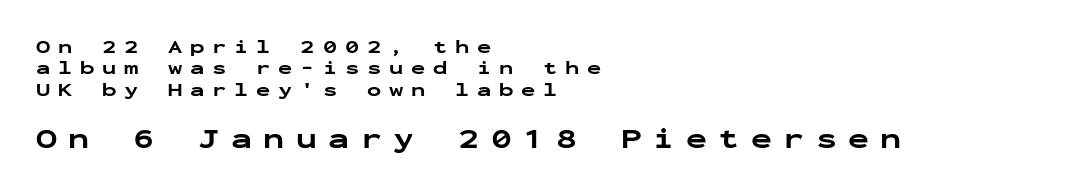
The image shows 28 px bold, wide sans-serif type, upright, monospaced; set left-aligned, tight line spacing (1.13x), unusually wide letter spacing (+0.41 em), not underlined; the second (bottom) block is 1.47x larger; low stroke contrast and a medium x-height.
